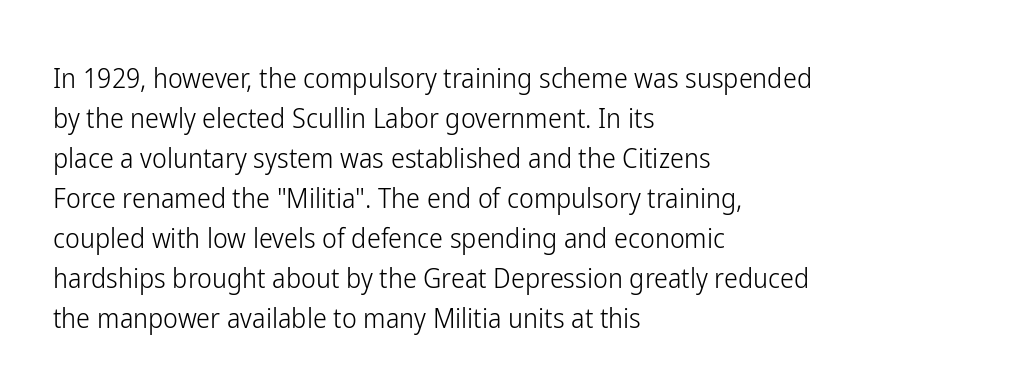
No extra ink here — the face is not bold. A typesetter would call this zero additional tracking. The specimen reads as upright at a glance. Serifs: no, the terminals of the letterforms are clean.
